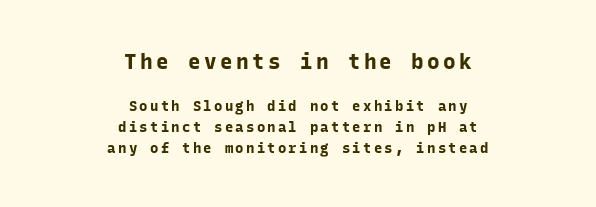
The font's upright variant was chosen for this text. Strong, thick strokes mark this as bold type. The whitespace from short lines is split evenly between both sides. The rendering shrinks the type as you move from the upper chunk to the lower. Does the leading feel generous? No, just average.
